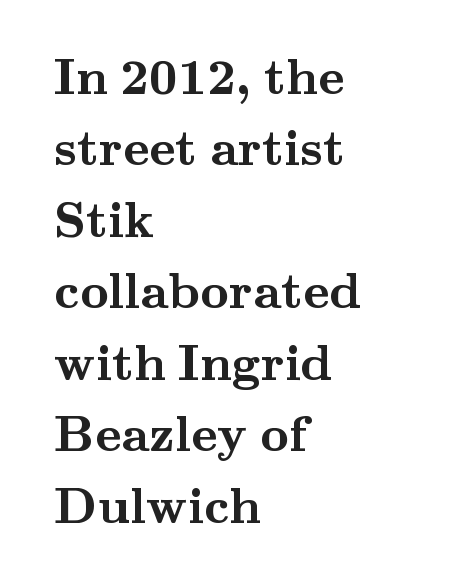
Q: Is the text bold? A: Yes.
Q: Is the text italic (slanted)? A: No, it is upright.
Q: Is the typeface a serif or a sans-serif typeface? A: Serif.
Q: Is the text underlined? A: No.
Q: How is the paragraph aligned? A: Left-aligned.
Q: Is the spacing between letters normal or unusually wide? A: Normal.
Q: Is the spacing between lines tight, normal or loose? A: Normal.
Q: Width (condensed, normal, or wide)? A: Wide.
Q: Stroke contrast? A: Medium.
Q: x-height? A: Small.
Q: Monospaced? A: No.
